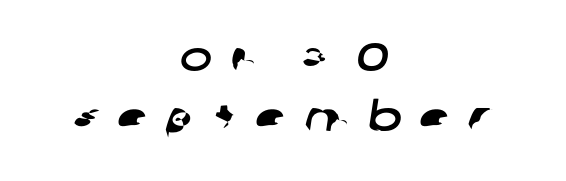
Rule under the text: the space is simply empty. Quick note: interline space is typical. Caption: expanded tracking, letters set apart. Teacher's note: observe the equal gaps on both sides — that is centered alignment. A typesetter would label this face a sans. Is this a fixed-width face? No — the glyphs have proportional, varying widths.
